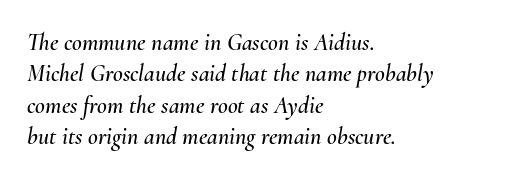
The image shows 24 px text type, italic (leaning right); set left-aligned, normal line spacing (1.31x), normal letter spacing, not underlined.
